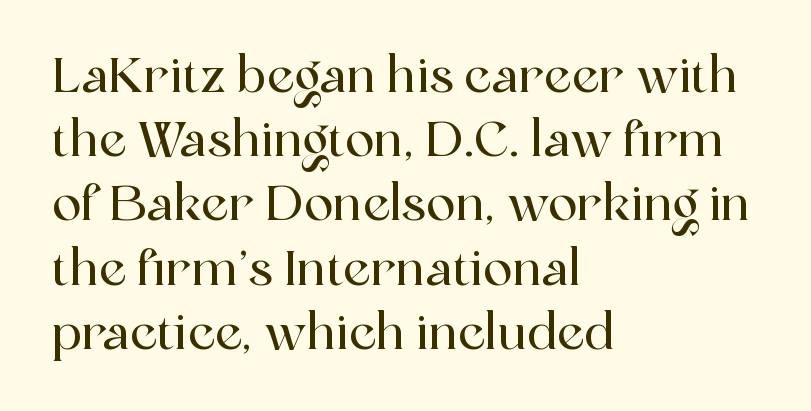
Q: Is the text italic (slanted)? A: No, it is upright.
Q: Is the typeface a serif or a sans-serif typeface? A: Serif.
Q: Is the text underlined? A: No.
Q: How is the paragraph aligned? A: Left-aligned.
Q: Is the spacing between letters normal or unusually wide? A: Normal.
Q: Is the spacing between lines tight, normal or loose? A: Normal.
Q: Width (condensed, normal, or wide)? A: Normal.
Q: x-height? A: Medium.
Q: Monospaced? A: No.
